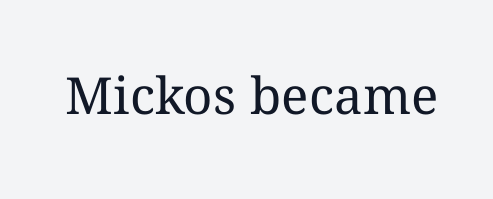
The image shows 51 px regular-weight type, upright; set normal letter spacing, not underlined; medium stroke contrast and a medium x-height.
